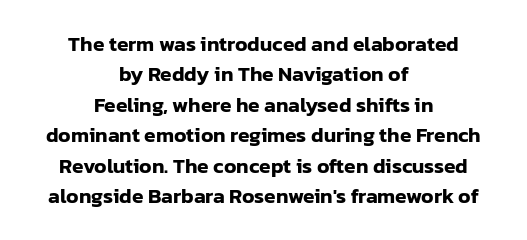
{"italic": "no", "underline": "no", "align": "center", "line_spacing": "normal", "line_spacing_ratio": 1.45, "letter_spacing": "normal", "letter_spacing_em": 0.0, "glyph_px": 21}
